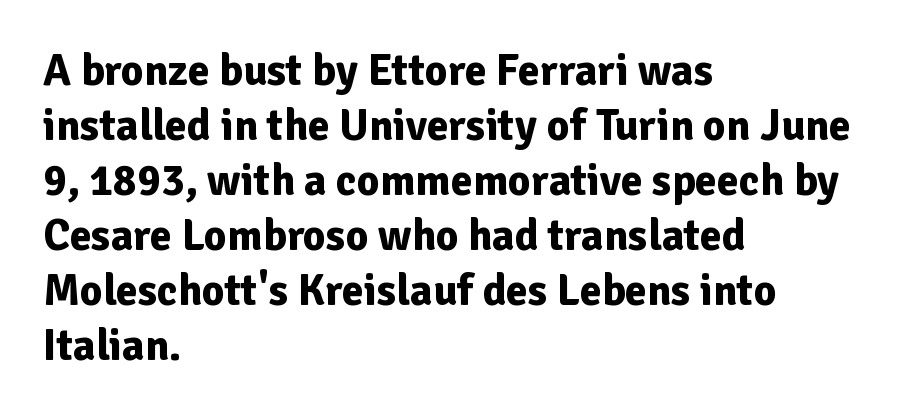
Each word holds together tightly as a unit, with standard inter-letter gaps. Unlike italic type, these characters show no tilt at all. You could not count columns in this text — the font is proportionally spaced. Casual observation: everything's shoved over to the left.
